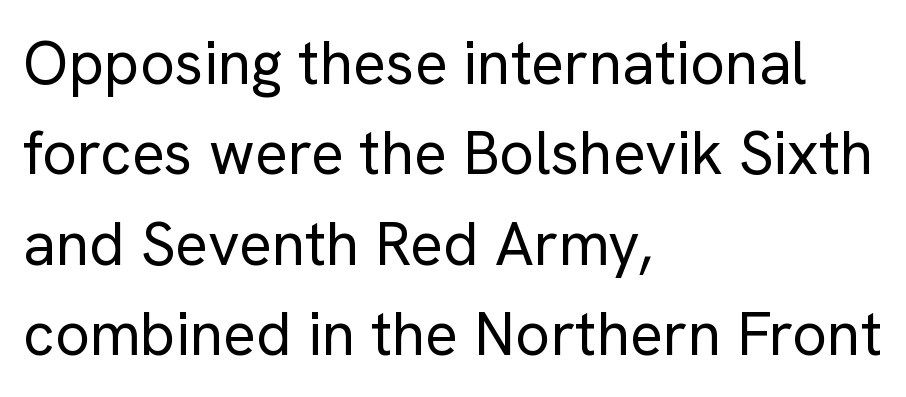
{"serif": "no", "italic": "no", "bold": "no", "weight": "regular", "width": "normal", "stroke_contrast": "low", "x_height": "medium", "monospaced": "no", "underline": "no", "align": "left", "line_spacing": "normal", "line_spacing_ratio": 1.48, "letter_spacing": "normal", "letter_spacing_em": 0.0, "glyph_px": 61}
